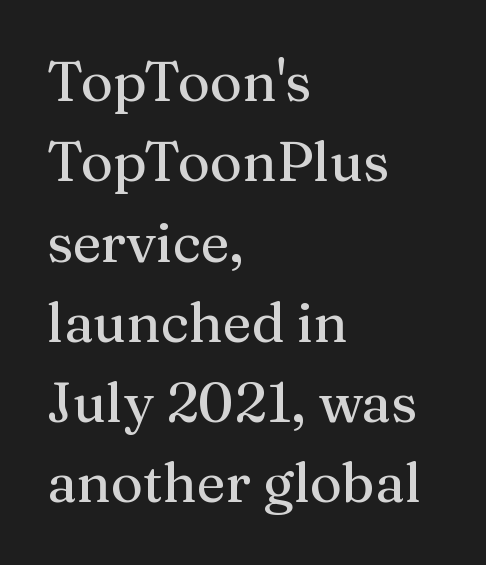
The type sits square on the baseline with zero lean. Proportional: the letters do not fall into vertical columns. Leading: standard. Inter-character spacing is left at the font's built-in metrics.
